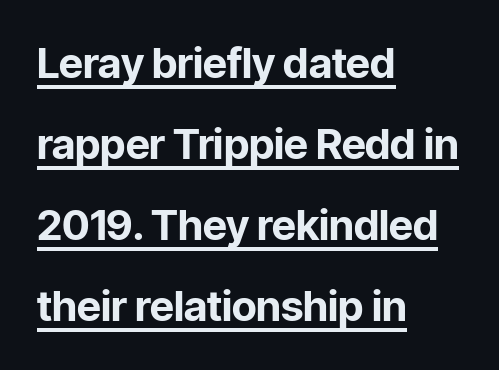
{"serif": "no", "italic": "no", "bold": "yes", "weight": "bold", "width": "normal", "stroke_contrast": "low", "x_height": "medium", "monospaced": "no", "underline": "yes", "align": "left", "line_spacing": "loose", "line_spacing_ratio": 1.93, "letter_spacing": "normal", "letter_spacing_em": 0.0, "glyph_px": 42}
